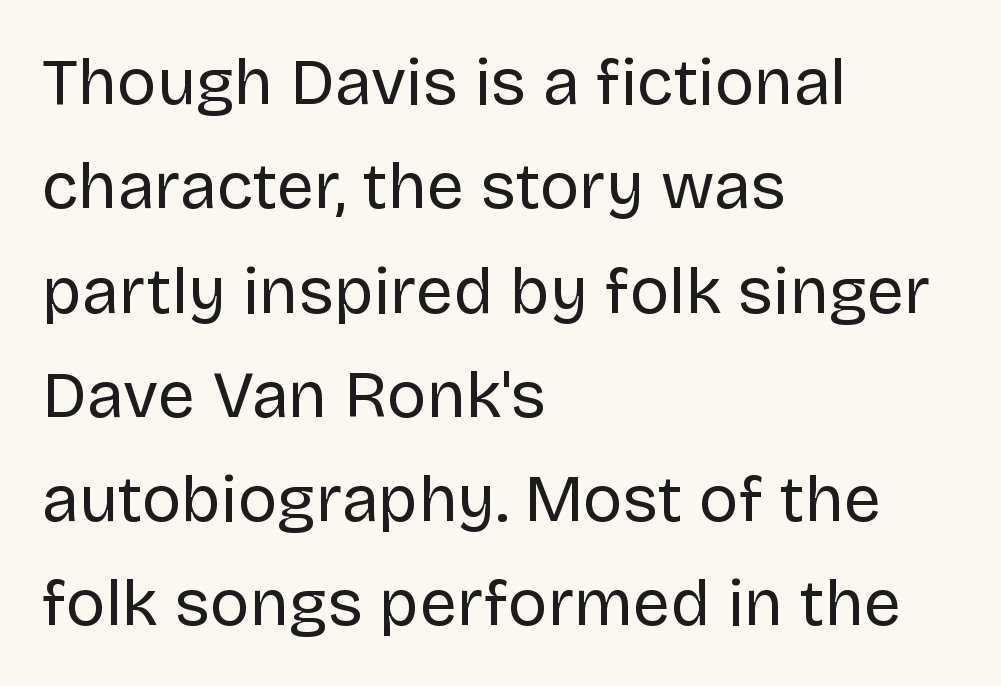
The image shows 66 px regular-weight sans-serif type, upright; set left-aligned, normal line spacing (1.58x), normal letter spacing, not underlined; low stroke contrast and a large x-height.
